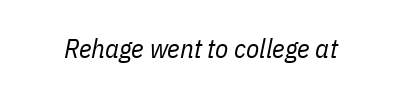
Q: Is the text bold? A: No.
Q: Is the text italic (slanted)? A: Yes, it leans right by about 11 degrees.
Q: Is the text underlined? A: No.
Q: Is the spacing between letters normal or unusually wide? A: Normal.
